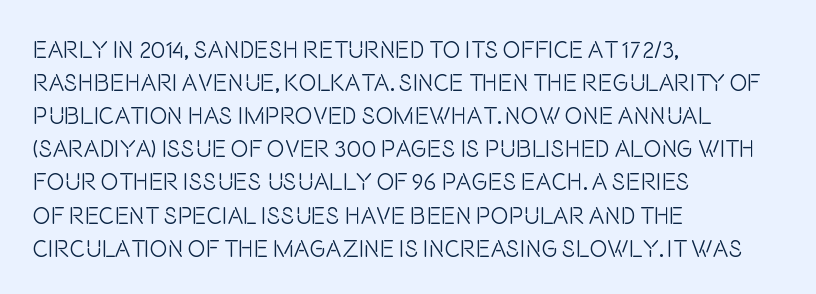
Horizontally, the lines are justified to the leading edge only. A roman cut, with each character standing at attention. The lines sit at an ordinary, default distance from one another. The font sits on the lighter half of the weight spectrum, regular included. Just letters on the line, the space beneath them empty. Standard letterfit; no display-style spreading of the glyphs.
